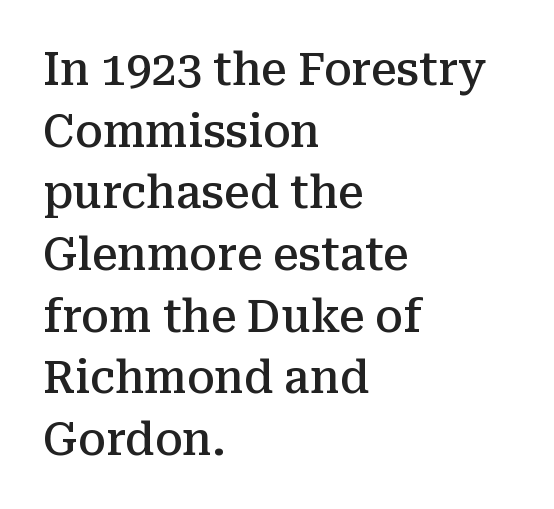
Q: Is the text bold? A: Semi-bold.
Q: Is the text italic (slanted)? A: No, it is upright.
Q: Is the typeface a serif or a sans-serif typeface? A: Serif.
Q: Is the text underlined? A: No.
Q: How is the paragraph aligned? A: Left-aligned.
Q: Is the spacing between letters normal or unusually wide? A: Normal.
Q: Is the spacing between lines tight, normal or loose? A: Normal.
Q: Width (condensed, normal, or wide)? A: Normal.
Q: Stroke contrast? A: Medium.
Q: x-height? A: Medium.
Q: Monospaced? A: No.
